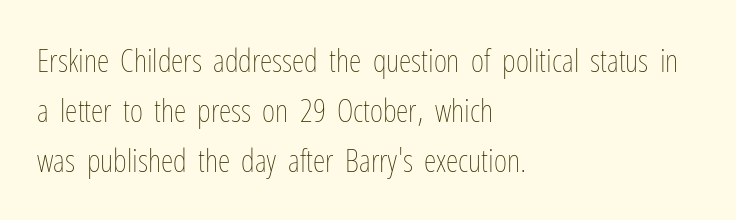
Designer's note — italics off, roman on. Each letter keeps its own natural width here, so spacing adapts to shape. The paragraph has a hard left edge and a soft right edge. These lines sit exactly where default settings would place them. No chunkiness to these letters — they're not bold.
